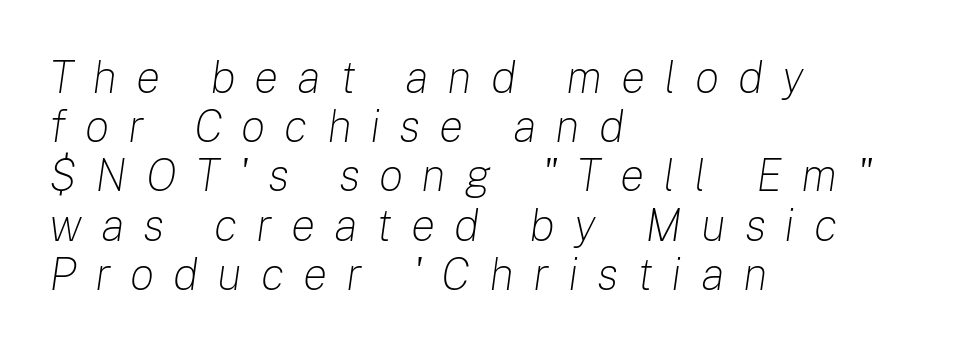
{"italic": "yes", "lean": "right", "slant_degrees": 8, "bold": "no", "weight": "light", "width": "normal", "stroke_contrast": "low", "x_height": "medium", "monospaced": "no", "underline": "no", "align": "left", "line_spacing": "tight", "line_spacing_ratio": 1.07, "letter_spacing": "wide", "letter_spacing_em": 0.41, "glyph_px": 46}
